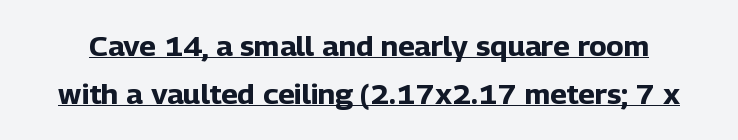
Q: Is the text bold? A: Yes.
Q: Is the text italic (slanted)? A: No, it is upright.
Q: Is the text underlined? A: Yes.
Q: Is the spacing between letters normal or unusually wide? A: Normal.
